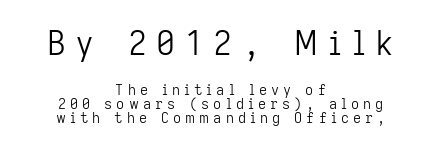
The image shows 33 px light sans-serif type, upright; set centered, tight line spacing (0.99x), unusually wide letter spacing (+0.29 em), not underlined; the first (top) block is 2.36x larger; low stroke contrast and a medium x-height.
